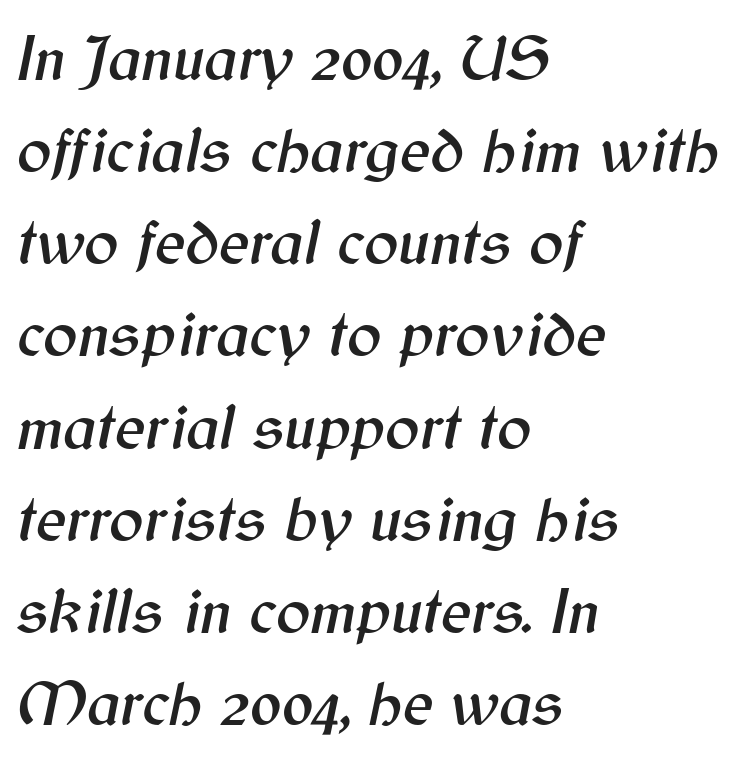
Q: Is the text italic (slanted)? A: Yes, it leans right by about 12 degrees.
Q: Is the text underlined? A: No.
Q: How is the paragraph aligned? A: Left-aligned.
Q: Is the spacing between letters normal or unusually wide? A: Normal.
Q: Is the spacing between lines tight, normal or loose? A: Normal.
Q: Width (condensed, normal, or wide)? A: Normal.
Q: Stroke contrast? A: Medium.
Q: x-height? A: Medium.
Q: Monospaced? A: No.
